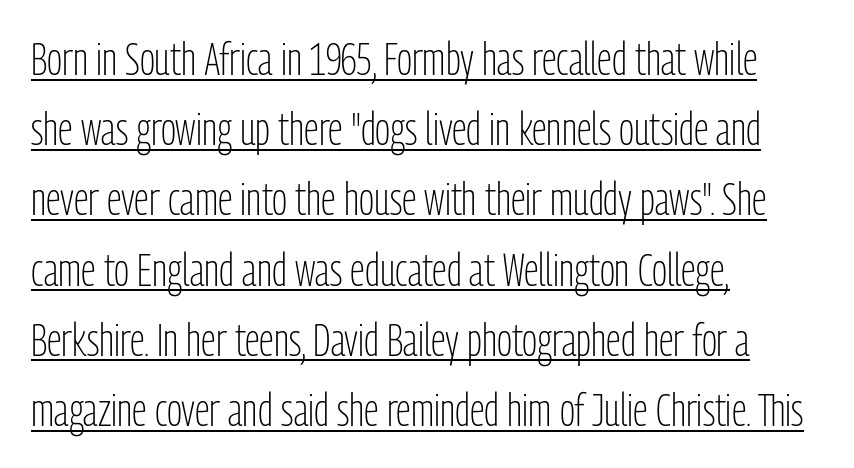
{"serif": "no", "italic": "no", "bold": "no", "weight": "light", "width": "condensed", "stroke_contrast": "low", "x_height": "medium", "monospaced": "no", "underline": "yes", "align": "left", "line_spacing": "normal", "line_spacing_ratio": 1.56, "letter_spacing": "normal", "letter_spacing_em": 0.0, "glyph_px": 45}
